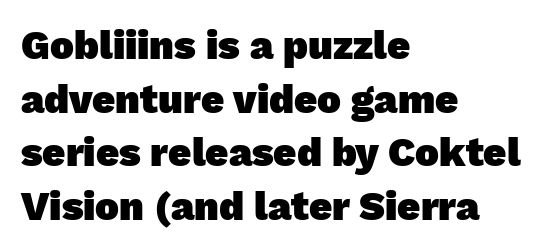
{"serif": "no", "bold": "yes", "weight": "heavy", "width": "normal", "stroke_contrast": "low", "x_height": "medium", "monospaced": "no", "underline": "no", "align": "left", "line_spacing": "normal", "line_spacing_ratio": 1.34, "letter_spacing": "normal", "letter_spacing_em": 0.0, "glyph_px": 40}
